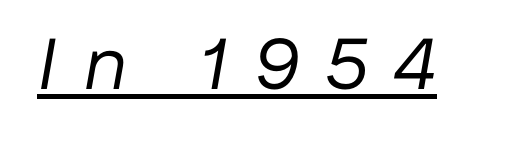
{"italic": "yes", "lean": "right", "slant_degrees": 10, "bold": "no", "weight": "regular", "width": "normal", "stroke_contrast": "low", "x_height": "medium", "monospaced": "no", "underline": "yes", "letter_spacing": "wide", "letter_spacing_em": 0.36, "glyph_px": 72}
